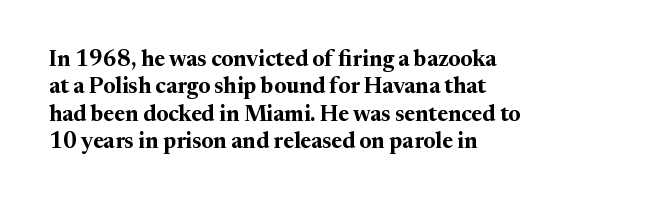
Q: Is the text bold? A: Yes.
Q: Is the text italic (slanted)? A: No, it is upright.
Q: Is the text underlined? A: No.
Q: How is the paragraph aligned? A: Left-aligned.
Q: Is the spacing between letters normal or unusually wide? A: Normal.
